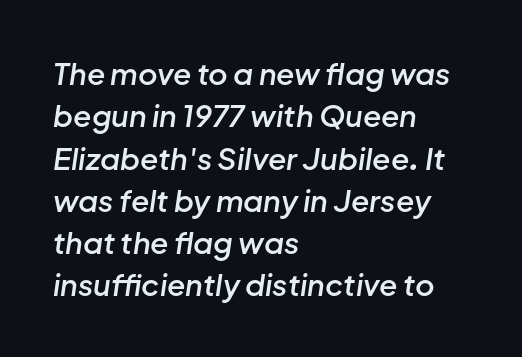
Q: Is the text bold? A: Semi-bold.
Q: Is the text italic (slanted)? A: Yes, it leans right by about 8 degrees.
Q: Is the text underlined? A: No.
Q: How is the paragraph aligned? A: Left-aligned.
Q: Is the spacing between letters normal or unusually wide? A: Normal.
Q: Is the spacing between lines tight, normal or loose? A: Normal.
Q: Width (condensed, normal, or wide)? A: Normal.
Q: Stroke contrast? A: Low.
Q: x-height? A: Medium.
Q: Monospaced? A: No.
